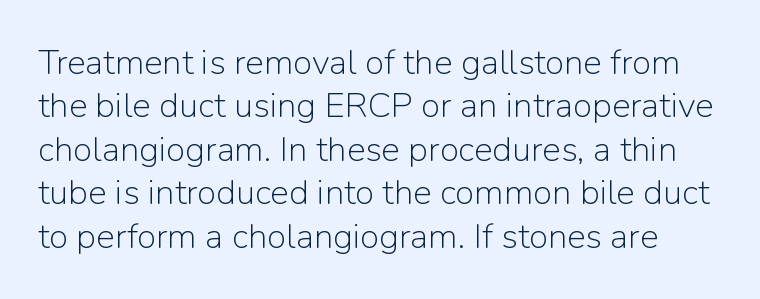
{"serif": "no", "italic": "no", "bold": "no", "weight": "light", "width": "normal", "stroke_contrast": "low", "x_height": "medium", "monospaced": "no", "underline": "no", "line_spacing_ratio": 1.24, "letter_spacing": "normal", "letter_spacing_em": 0.0, "glyph_px": 35}
